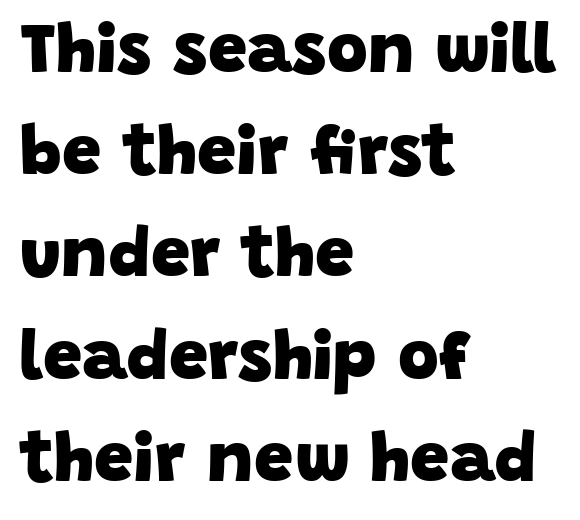
Q: Is the text bold? A: Yes.
Q: Is the typeface a serif or a sans-serif typeface? A: Sans-serif.
Q: Is the text underlined? A: No.
Q: How is the paragraph aligned? A: Left-aligned.
Q: Is the spacing between letters normal or unusually wide? A: Normal.
Q: Is the spacing between lines tight, normal or loose? A: Normal.
Q: Width (condensed, normal, or wide)? A: Normal.
Q: Stroke contrast? A: Low.
Q: x-height? A: Large.
Q: Monospaced? A: No.
